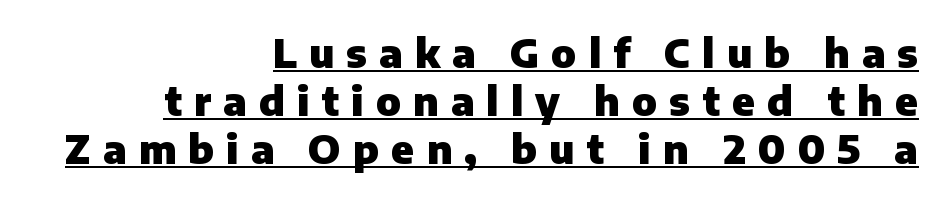
The image shows 40 px heavy sans-serif type, upright; set right-aligned, line spacing 1.2x, unusually wide letter spacing (+0.3 em), underlined; low stroke contrast and a medium x-height.
